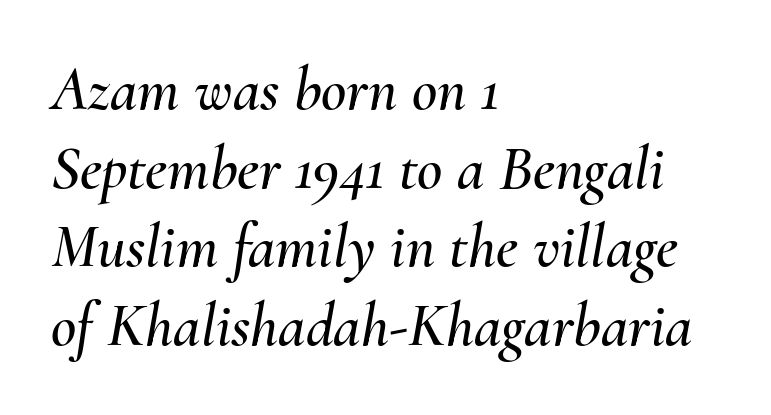
The ragged edge is on the right, which tells us the setting is flush left. Evenly set lines give the paragraph a standard silhouette. These lines are rendered in a variable-pitch font. You can tell it's italic because the verticals aren't actually vertical. The foot of each line stays bare and open.
